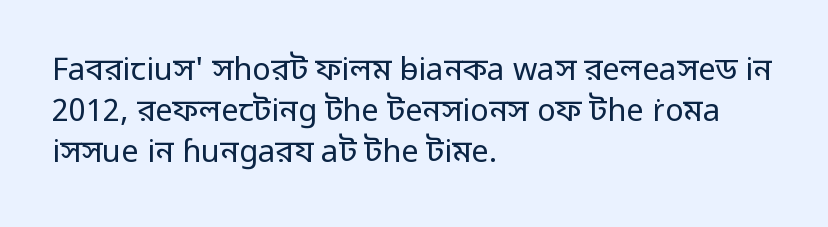
{"serif": "no", "italic": "no", "bold": "no", "weight": "regular", "width": "normal", "stroke_contrast": "low", "x_height": "medium", "monospaced": "no", "underline": "no", "align": "left", "line_spacing": "normal", "line_spacing_ratio": 1.32, "letter_spacing": "normal", "letter_spacing_em": 0.0, "glyph_px": 31}
